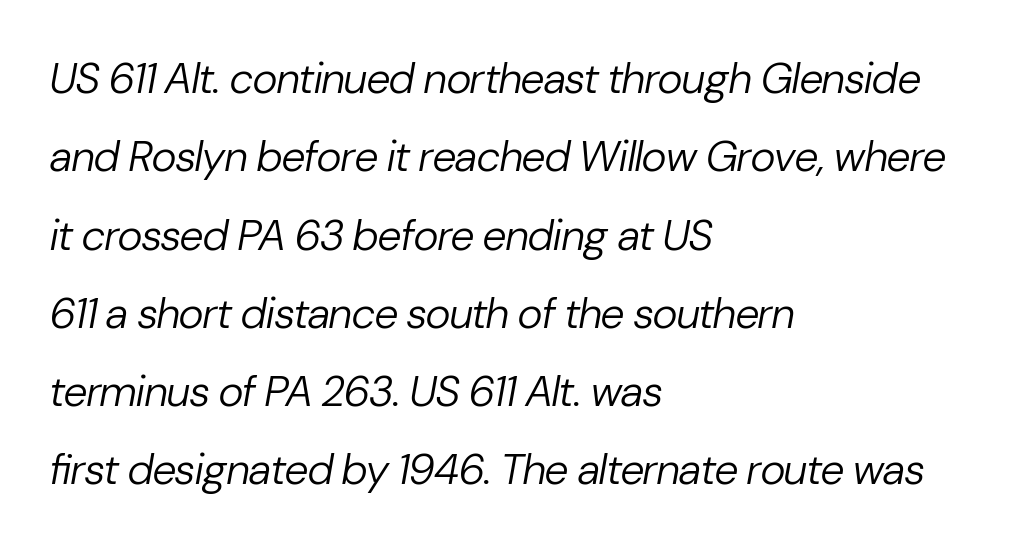
Nobody drew a line under any word here. The letterforms sit at book weight or below. This sample has the flowing, uneven cadence of proportional lettering. Teacher's note: observe the even left margin — that is flush-left alignment. These lines keep a tight, regular rhythm from letter to letter.
